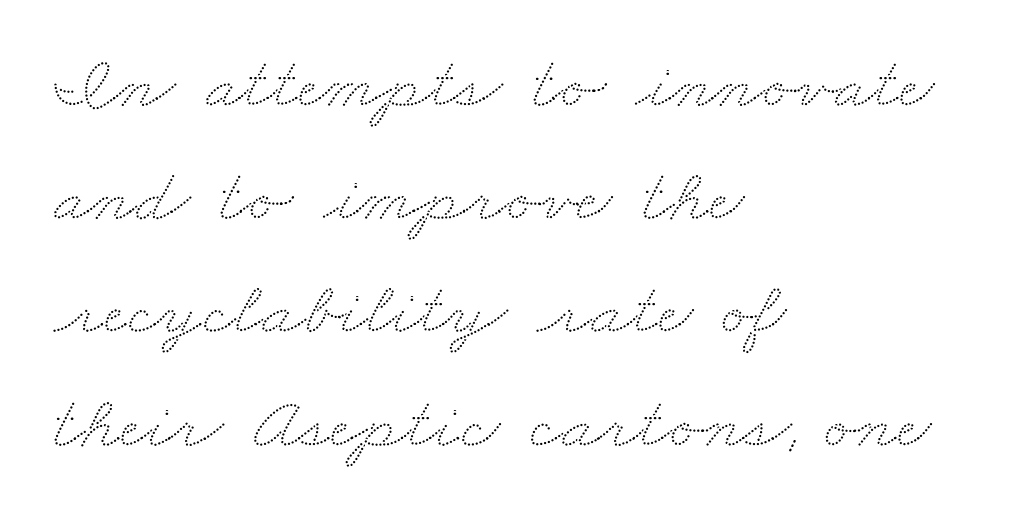
Successive baselines arrive at the customary interval. Check the space under the baseline: it is left empty. Here the glyphs are tracked normally, forming tight word shapes. Character widths vary here, with narrow letters taking less room than wide ones.
